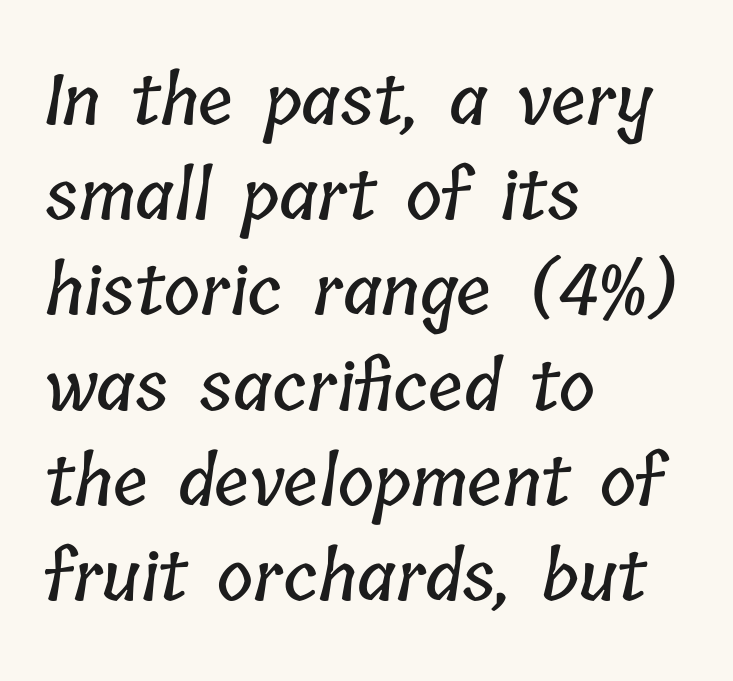
Lines of text with bare space underneath. Teacher's note: observe the even left margin — that is flush-left alignment. Each word holds together tightly as a unit, with standard inter-letter gaps. Note the varied advance widths — an 'i' is clearly narrower than an 'm'. In terms of leading, this rendering sits right in the middle.
